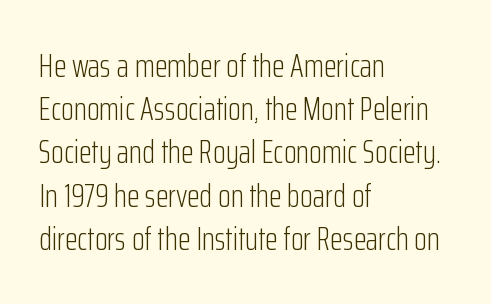
The image shows 33 px light, condensed sans-serif type, upright; set left-aligned, normal line spacing (1.31x), normal letter spacing, not underlined; low stroke contrast and a medium x-height.
